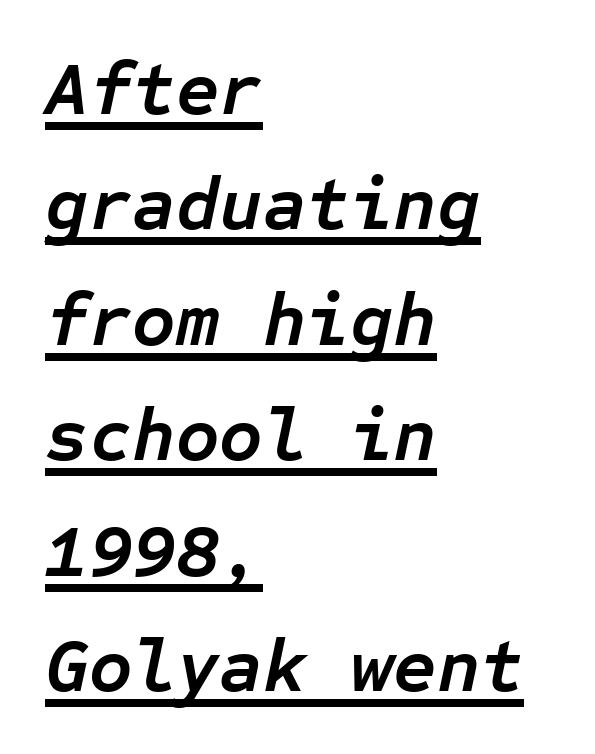
{"italic": "yes", "lean": "right", "slant_degrees": 12, "bold": "yes", "weight": "semibold", "width": "normal", "stroke_contrast": "low", "x_height": "medium", "monospaced": "yes", "underline": "yes", "align": "left", "line_spacing": "normal", "line_spacing_ratio": 1.54, "letter_spacing": "normal", "letter_spacing_em": 0.0, "glyph_px": 75}
